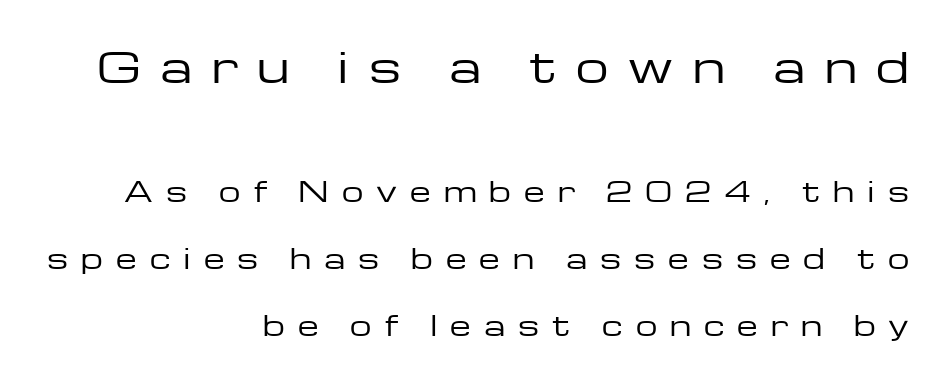
Notice how the stems are strictly vertical — no italics here. Whoever set this made the first block the dominant, larger element. Honestly, the rows look like they've been pulled way apart. A light-to-regular cut is what we see here. The rendering inserts visible extra space after every character. The passage shown is typeset with a sans-serif family.
